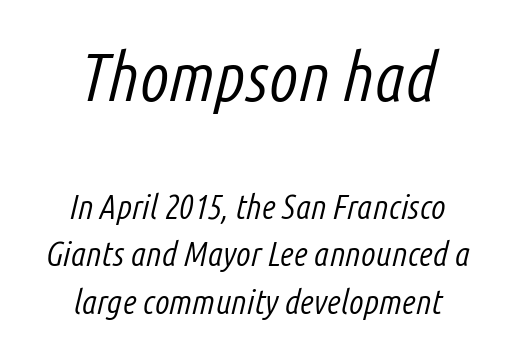
Which chunk is bigger? The first one — the top block dwarfs the bottom. The line-height multiplier appears to be the usual default. The typography opts for an oblique posture over an upright one. The zone under the glyphs is completely vacant. Nothing unusual about the tracking: characters are spaced as the font intends. Looks like regular typesetting: each glyph gets only the width it needs.
